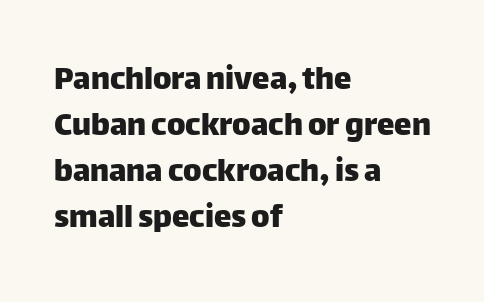
The image shows 35 px sans-serif type, upright; set left-aligned, normal line spacing (1.31x), normal letter spacing, not underlined; low stroke contrast and a large x-height.
